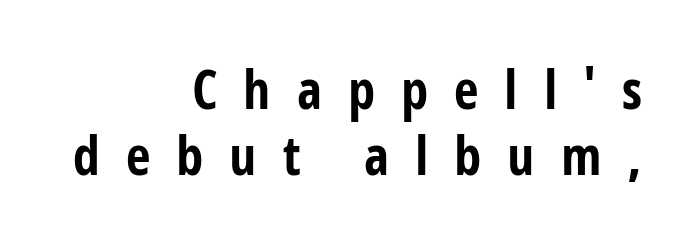
{"serif": "no", "italic": "no", "bold": "yes", "weight": "bold", "width": "condensed", "stroke_contrast": "low", "x_height": "medium", "monospaced": "no", "underline": "no", "align": "right", "line_spacing_ratio": 1.23, "letter_spacing": "wide", "letter_spacing_em": 0.48, "glyph_px": 54}
